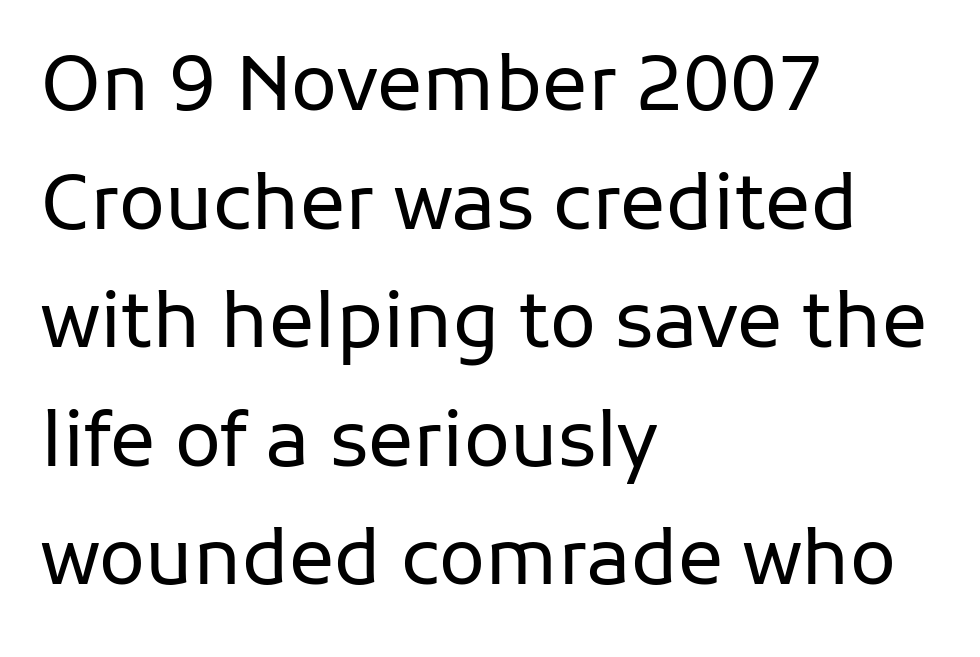
The rendering anchors every line to the left-hand side. Unbolded letterforms with no extra heft. Horizontal bands of white between lines are of average thickness. Anything drawn beneath the words? Only blank space. The rendering uses natural spacing where letterforms have individual widths.
